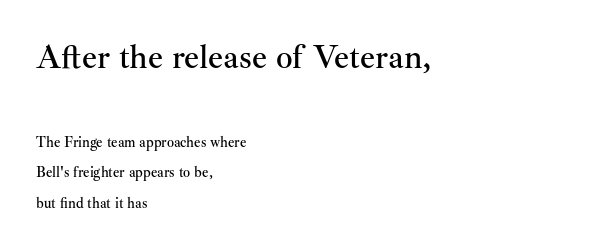
Q: Is the text italic (slanted)? A: No, it is upright.
Q: Is the typeface a serif or a sans-serif typeface? A: Serif.
Q: Is the text underlined? A: No.
Q: How is the paragraph aligned? A: Left-aligned.
Q: Is the spacing between letters normal or unusually wide? A: Normal.
Q: Is the spacing between lines tight, normal or loose? A: Loose.
Q: Which block of text is set in a larger size, the first (top) or the second (bottom)? A: The first (top) one.
Q: Width (condensed, normal, or wide)? A: Normal.
Q: Stroke contrast? A: Medium.
Q: x-height? A: Small.
Q: Monospaced? A: No.
